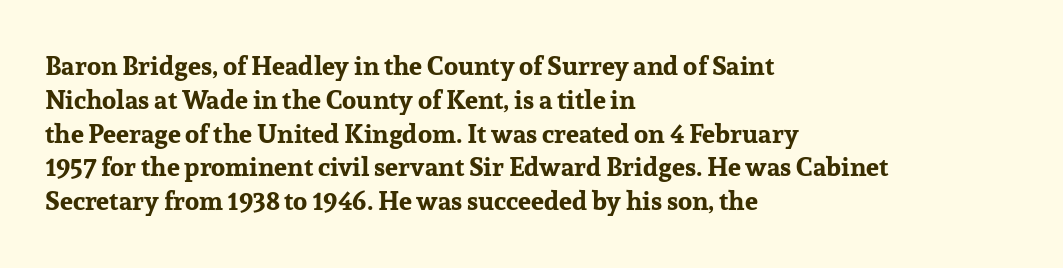
{"italic": "no", "bold": "yes", "underline": "no", "align": "left", "line_spacing": "normal", "line_spacing_ratio": 1.3, "letter_spacing": "normal", "letter_spacing_em": 0.0, "glyph_px": 26}
